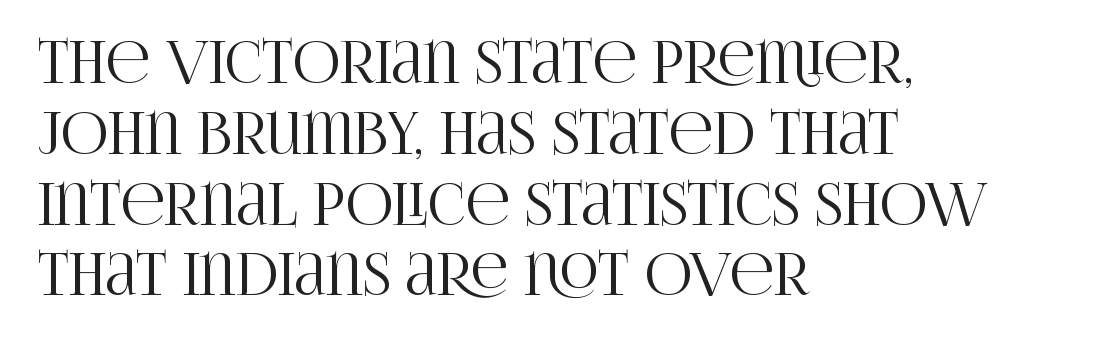
The image shows 58 px condensed serif type, upright; set left-aligned, line spacing 1.22x, normal letter spacing, not underlined; high stroke contrast and a large x-height.
